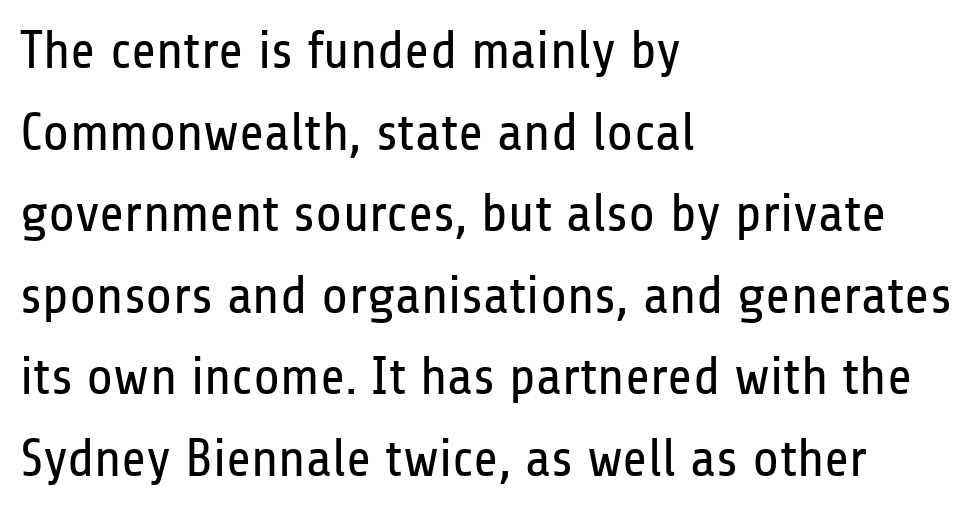
{"serif": "no", "italic": "no", "bold": "no", "weight": "regular", "width": "condensed", "stroke_contrast": "low", "x_height": "medium", "monospaced": "no", "underline": "no", "align": "left", "line_spacing": "normal", "line_spacing_ratio": 1.51, "letter_spacing": "normal", "letter_spacing_em": 0.0, "glyph_px": 54}
